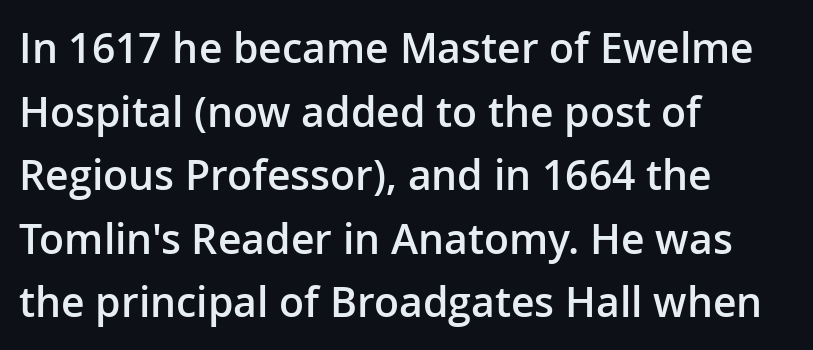
If you measured baseline to baseline, you'd find a middling distance. Anything drawn beneath the words? Only blank space. This is moderately heavy type, rendered in semibold. Spacing verdict: proportional, widths tailored to each character.
